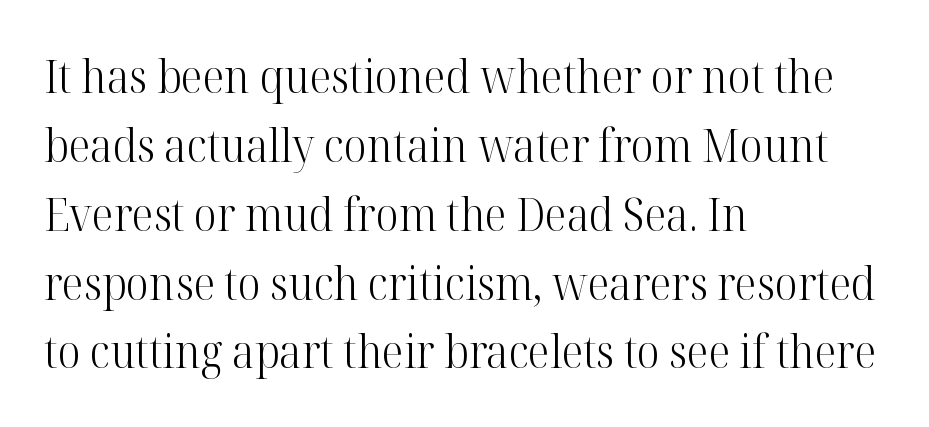
Baseline-to-baseline distance is the conventional proportion of letter height. The passage shown is typed in a proportional face where columns would drift. Italic? Not at all — the glyphs are vertical. The face used here is seriffed, in the tradition of book romans.
